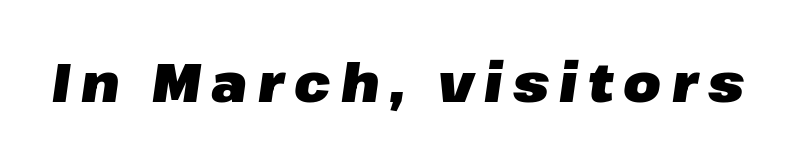
The image shows 54 px heavy type, italic (leaning right); set not underlined; low stroke contrast and a medium x-height.
